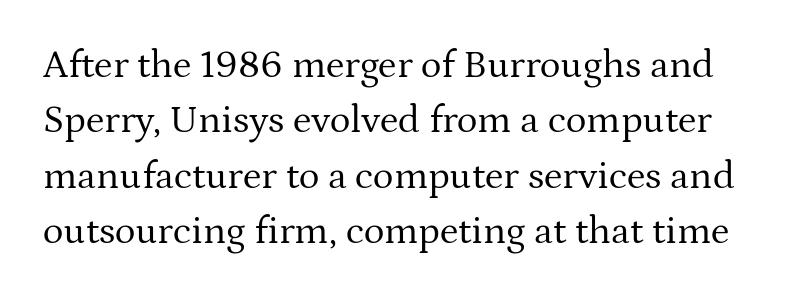
{"serif": "yes", "italic": "no", "bold": "no", "weight": "regular", "width": "normal", "stroke_contrast": "medium", "x_height": "medium", "monospaced": "no", "underline": "no", "line_spacing": "normal", "line_spacing_ratio": 1.42, "letter_spacing": "normal", "letter_spacing_em": 0.0, "glyph_px": 39}
